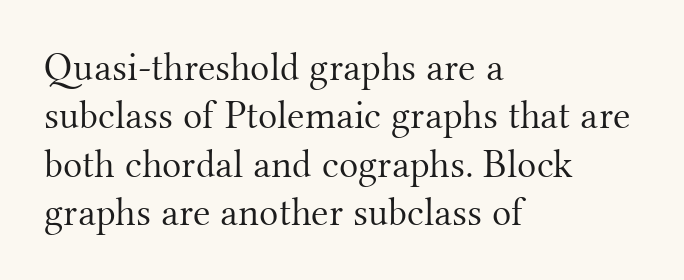
Looks like regular typesetting: each glyph gets only the width it needs. Ascenders rise straight up at ninety degrees. The letters sit at their default tracking, neither squeezed nor spread. Each line starts at the same left margin while the right side varies. Check the space under the baseline: it is left empty.
